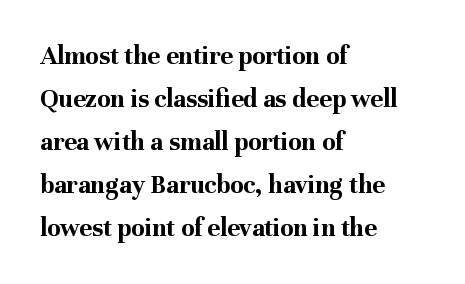
Q: Is the text bold? A: Yes.
Q: Is the text italic (slanted)? A: No, it is upright.
Q: Is the text underlined? A: No.
Q: How is the paragraph aligned? A: Left-aligned.
Q: Is the spacing between letters normal or unusually wide? A: Normal.
Q: Is the spacing between lines tight, normal or loose? A: Normal.
